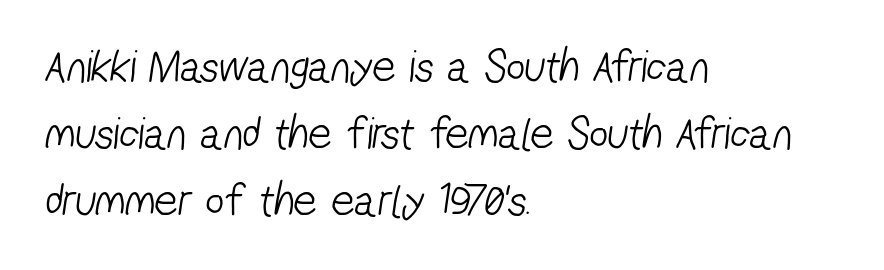
Q: Is the text bold? A: No.
Q: Is the typeface a serif or a sans-serif typeface? A: Sans-serif.
Q: Is the text underlined? A: No.
Q: How is the paragraph aligned? A: Left-aligned.
Q: Is the spacing between letters normal or unusually wide? A: Normal.
Q: Is the spacing between lines tight, normal or loose? A: Normal.
Q: Width (condensed, normal, or wide)? A: Condensed.
Q: Stroke contrast? A: Low.
Q: x-height? A: Medium.
Q: Monospaced? A: No.
